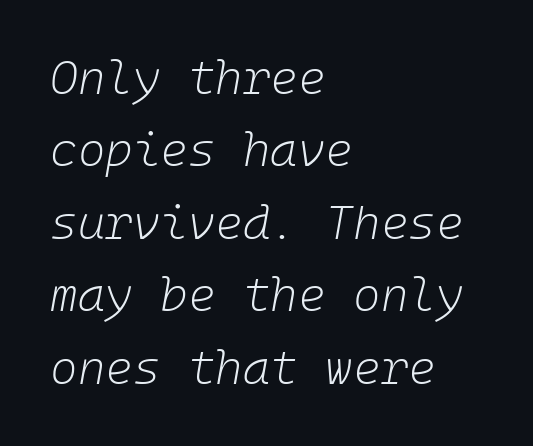
Q: Is the text bold? A: No.
Q: Is the text italic (slanted)? A: Yes, it leans right by about 10 degrees.
Q: Is the text underlined? A: No.
Q: How is the paragraph aligned? A: Left-aligned.
Q: Is the spacing between letters normal or unusually wide? A: Normal.
Q: Is the spacing between lines tight, normal or loose? A: Normal.
Q: Width (condensed, normal, or wide)? A: Normal.
Q: Stroke contrast? A: Low.
Q: x-height? A: Medium.
